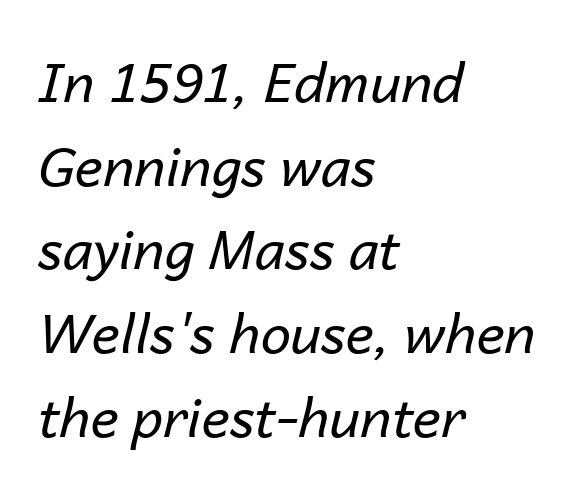
The gap between lines stays unmarked. A typesetter would call this proportional, since set widths differ per character. Rendered with sloped, italic letterforms. Normally led — the rows are evenly, conventionally spaced. Here the glyphs are tracked normally, forming tight word shapes. A quiet, ordinary-to-light weight characterises the typeface.
